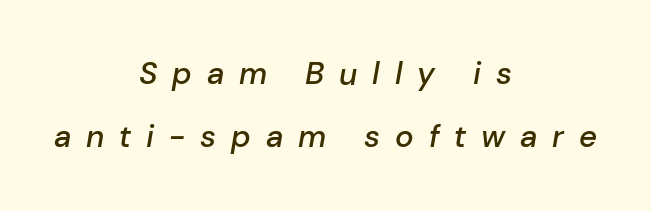
{"italic": "yes", "lean": "right", "slant_degrees": 10, "bold": "semi", "weight": "semibold", "width": "normal", "stroke_contrast": "low", "x_height": "medium", "monospaced": "no", "underline": "no", "align": "center", "line_spacing": "loose", "line_spacing_ratio": 2.04, "letter_spacing": "wide", "letter_spacing_em": 0.48, "glyph_px": 31}
